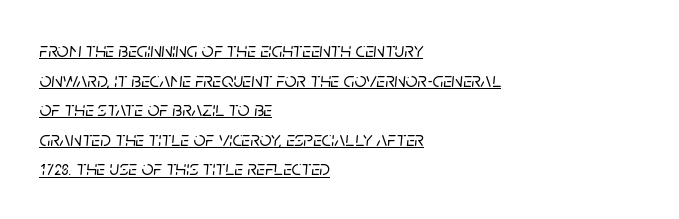
The designer left line spacing at the default. This is oblique type, the kind used for emphasis or titles. A continuous stroke trails under the words, as in a hyperlink. These lines are set flush left with a ragged right edge. These lines keep a tight, regular rhythm from letter to letter.
